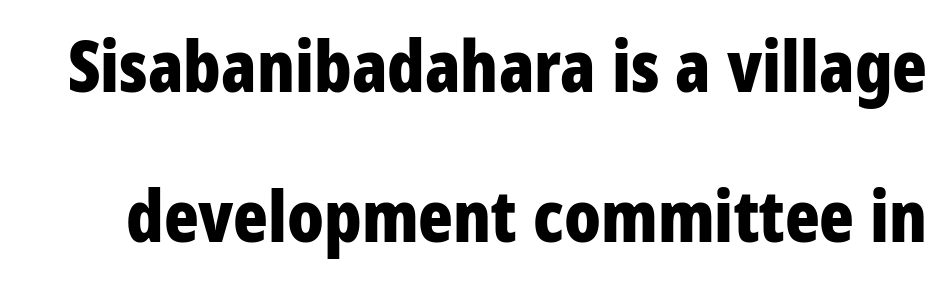
Q: Is the text bold? A: Yes.
Q: Is the text italic (slanted)? A: No, it is upright.
Q: Is the typeface a serif or a sans-serif typeface? A: Sans-serif.
Q: Is the text underlined? A: No.
Q: Is the spacing between letters normal or unusually wide? A: Normal.
Q: Is the spacing between lines tight, normal or loose? A: Loose.
Q: Width (condensed, normal, or wide)? A: Condensed.
Q: Stroke contrast? A: Low.
Q: x-height? A: Large.
Q: Monospaced? A: No.
